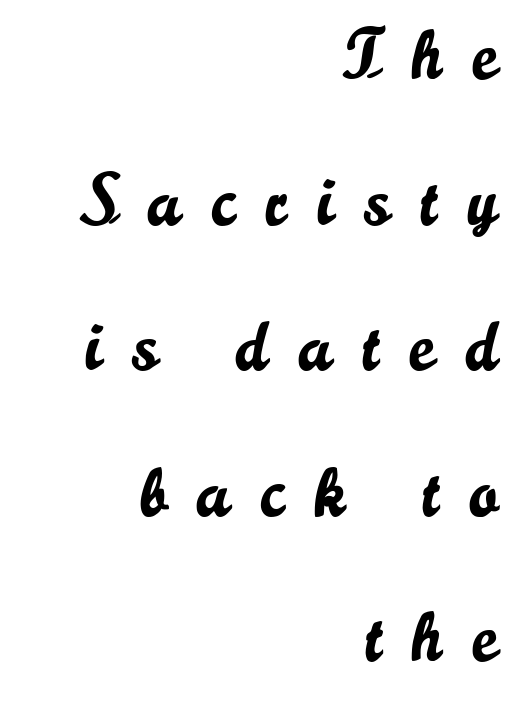
The image shows 71 px sans-serif type; set right-aligned, loose line spacing (2.05x), unusually wide letter spacing (+0.42 em), not underlined; low stroke contrast and a small x-height.
